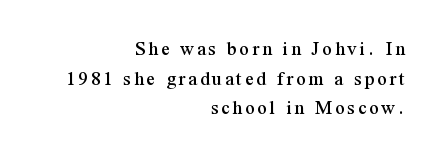
The image shows 21 px text type, upright; set right-aligned, normal line spacing (1.41x), not underlined.
